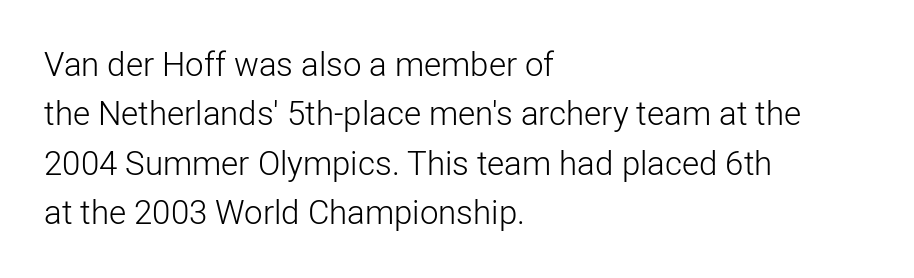
The image shows 33 px light sans-serif type, upright; set left-aligned, normal line spacing (1.5x), normal letter spacing, not underlined; low stroke contrast and a medium x-height.
